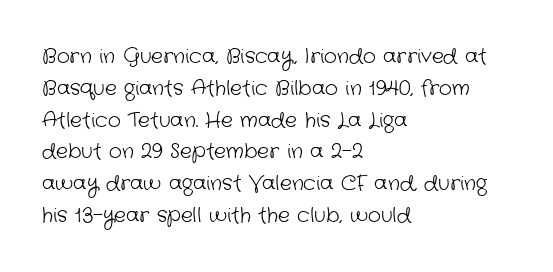
The rows are spaced the way most documents space them. Leftover space on each line is placed entirely after the last word. Check the space under the baseline: it is left empty. These lines keep a tight, regular rhythm from letter to letter. Summary of weight: not heavy and not bold.
